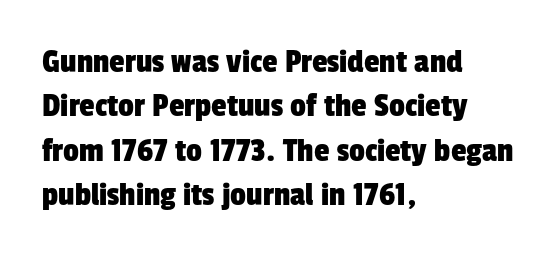
Q: Is the typeface a serif or a sans-serif typeface? A: Sans-serif.
Q: Is the text underlined? A: No.
Q: How is the paragraph aligned? A: Left-aligned.
Q: Is the spacing between letters normal or unusually wide? A: Normal.
Q: Is the spacing between lines tight, normal or loose? A: Normal.
Q: Width (condensed, normal, or wide)? A: Condensed.
Q: Stroke contrast? A: Low.
Q: x-height? A: Medium.
Q: Monospaced? A: No.
